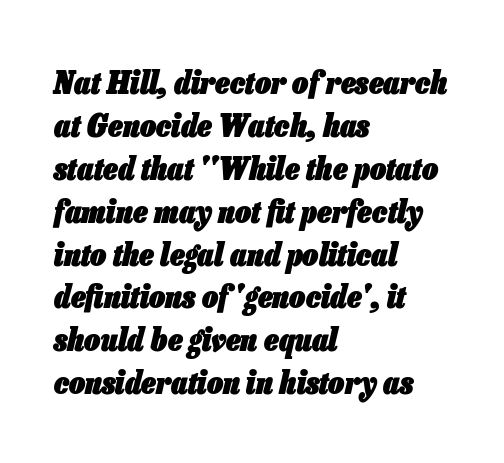
Q: Is the text bold? A: Yes.
Q: Is the text italic (slanted)? A: Yes, it leans right by about 13 degrees.
Q: Is the text underlined? A: No.
Q: How is the paragraph aligned? A: Left-aligned.
Q: Is the spacing between letters normal or unusually wide? A: Normal.
Q: Is the spacing between lines tight, normal or loose? A: Normal.
Q: Width (condensed, normal, or wide)? A: Condensed.
Q: Stroke contrast? A: Low.
Q: x-height? A: Medium.
Q: Monospaced? A: No.
